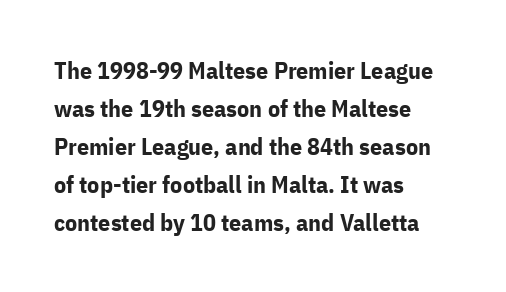
{"italic": "no", "bold": "yes", "underline": "no", "align": "left", "line_spacing": "normal", "line_spacing_ratio": 1.58, "letter_spacing": "normal", "letter_spacing_em": 0.0, "glyph_px": 24}
